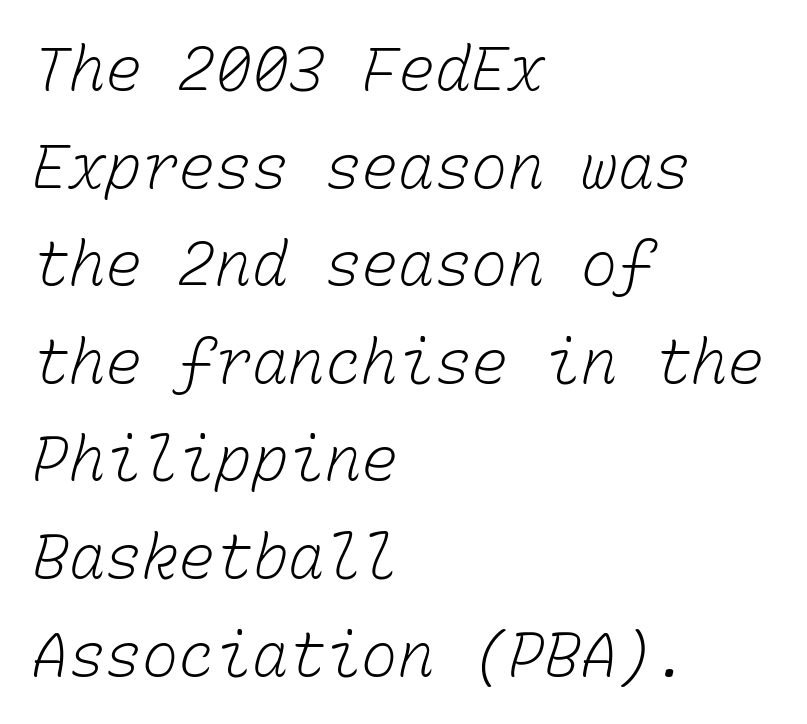
Q: Is the text bold? A: No.
Q: Is the text underlined? A: No.
Q: How is the paragraph aligned? A: Left-aligned.
Q: Is the spacing between letters normal or unusually wide? A: Normal.
Q: Is the spacing between lines tight, normal or loose? A: Normal.
Q: Width (condensed, normal, or wide)? A: Normal.
Q: Stroke contrast? A: Low.
Q: x-height? A: Medium.
Q: Monospaced? A: Yes.
